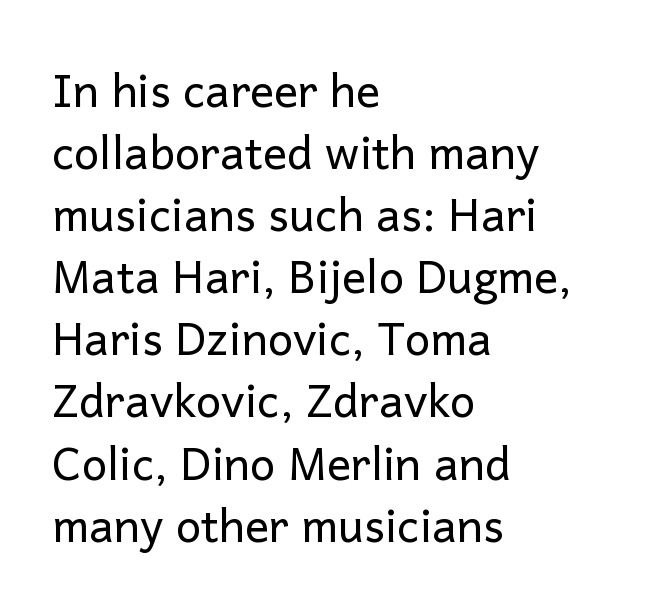
Here the designer chose a conventional face with non-uniform glyph widths. Vertical strokes here are truly vertical. Regular leading. Layout note: lines flush left. Stem width sits at or under what a default text font uses.
